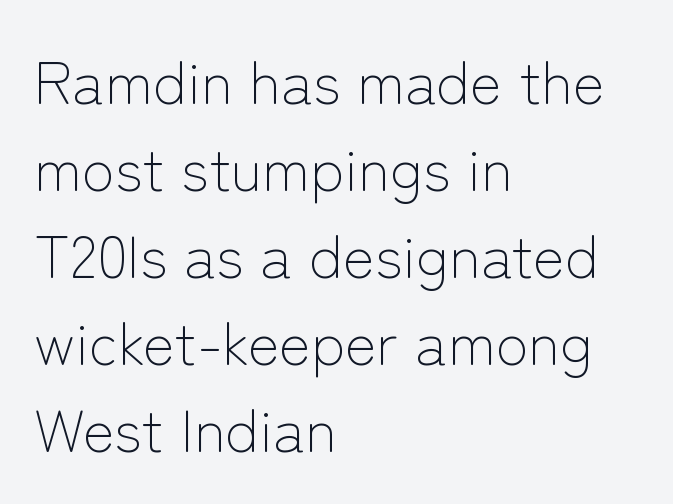
{"serif": "no", "italic": "no", "bold": "no", "weight": "light", "width": "normal", "stroke_contrast": "low", "x_height": "medium", "monospaced": "no", "underline": "no", "align": "left", "line_spacing": "normal", "line_spacing_ratio": 1.45, "letter_spacing": "normal", "letter_spacing_em": 0.0, "glyph_px": 60}
